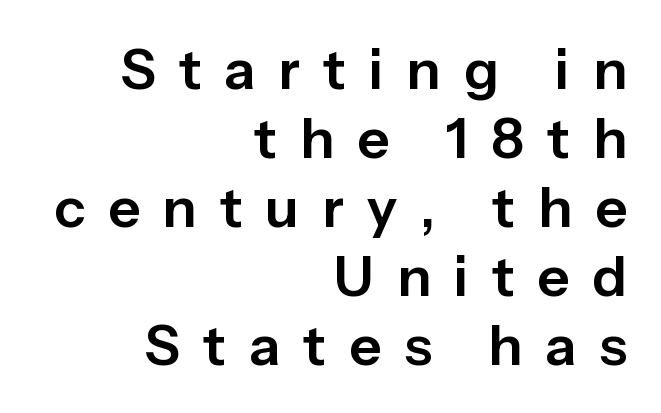
The letters carry no serifs — their stems end cleanly without finishing strokes. Proportional: the letters do not fall into vertical columns. Alignment: flush right. The zone under the glyphs is completely vacant. Loose tracking; the words dissolve into strings of separated letters.
